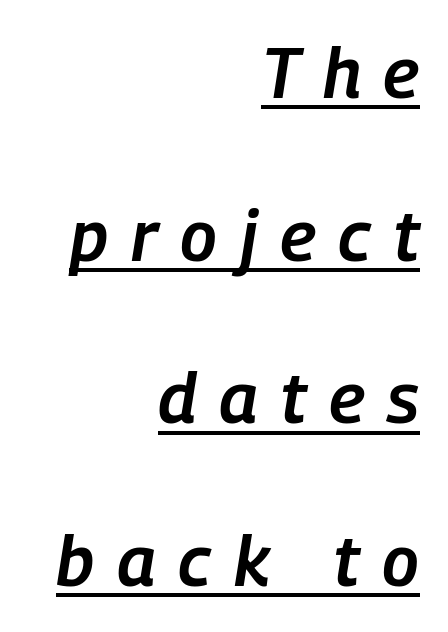
{"italic": "yes", "lean": "right", "slant_degrees": 9, "bold": "semi", "weight": "semibold", "width": "condensed", "stroke_contrast": "low", "x_height": "medium", "monospaced": "no", "underline": "yes", "align": "right", "line_spacing": "loose", "line_spacing_ratio": 2.29, "letter_spacing": "wide", "letter_spacing_em": 0.32, "glyph_px": 71}
